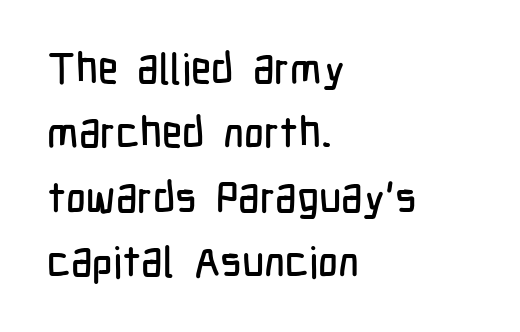
{"serif": "no", "italic": "no", "width": "condensed", "stroke_contrast": "low", "x_height": "medium", "monospaced": "no", "underline": "no", "align": "left", "line_spacing": "normal", "line_spacing_ratio": 1.5, "letter_spacing": "normal", "letter_spacing_em": 0.0, "glyph_px": 43}
